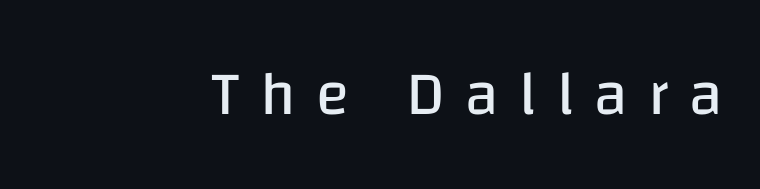
Q: Is the text bold? A: No.
Q: Is the text italic (slanted)? A: No, it is upright.
Q: Is the typeface a serif or a sans-serif typeface? A: Sans-serif.
Q: Is the text underlined? A: No.
Q: How is the paragraph aligned? A: Right-aligned.
Q: Is the spacing between letters normal or unusually wide? A: Unusually wide.
Q: Width (condensed, normal, or wide)? A: Normal.
Q: Stroke contrast? A: Low.
Q: x-height? A: Large.
Q: Monospaced? A: No.
